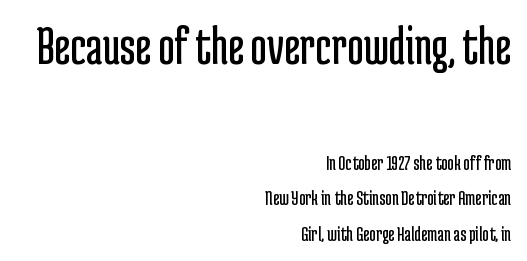
{"serif": "no", "italic": "no", "bold": "no", "weight": "regular", "width": "condensed", "stroke_contrast": "low", "x_height": "medium", "monospaced": "no", "underline": "no", "align": "right", "line_spacing": "normal", "line_spacing_ratio": 1.61, "letter_spacing": "normal", "letter_spacing_em": 0.0, "larger_block": "first", "size_ratio": 2.55, "glyph_px": 56}
